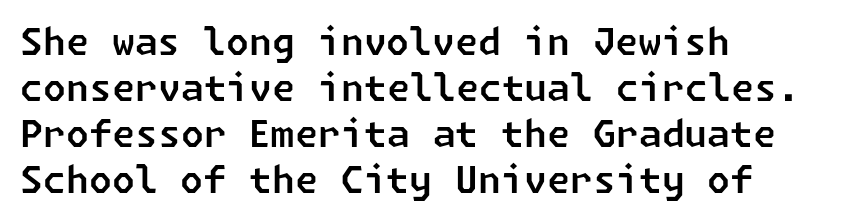
The image shows 37 px sans-serif type; set left-aligned, line spacing 1.24x, normal letter spacing, not underlined; low stroke contrast and a medium x-height.
